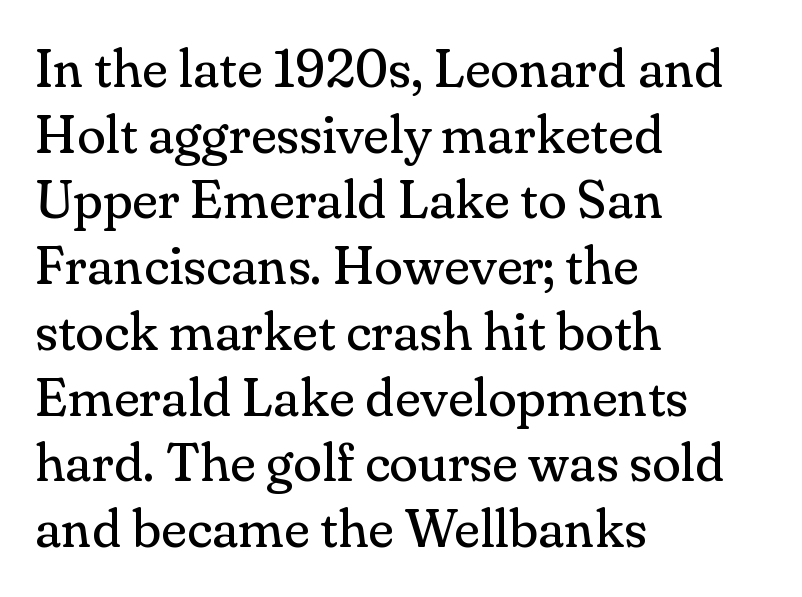
The image shows 53 px regular-weight serif type, upright; set left-aligned, line spacing 1.24x, normal letter spacing, not underlined; medium stroke contrast and a small x-height.
